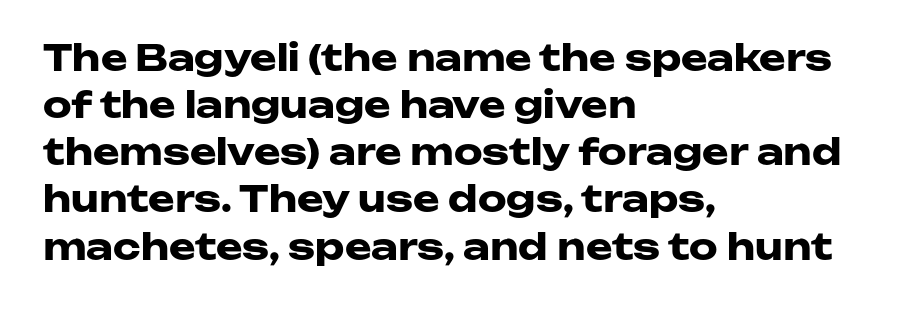
The image shows 36 px heavy, wide sans-serif type, upright; set left-aligned, normal line spacing (1.31x), normal letter spacing, not underlined; low stroke contrast and a medium x-height.
